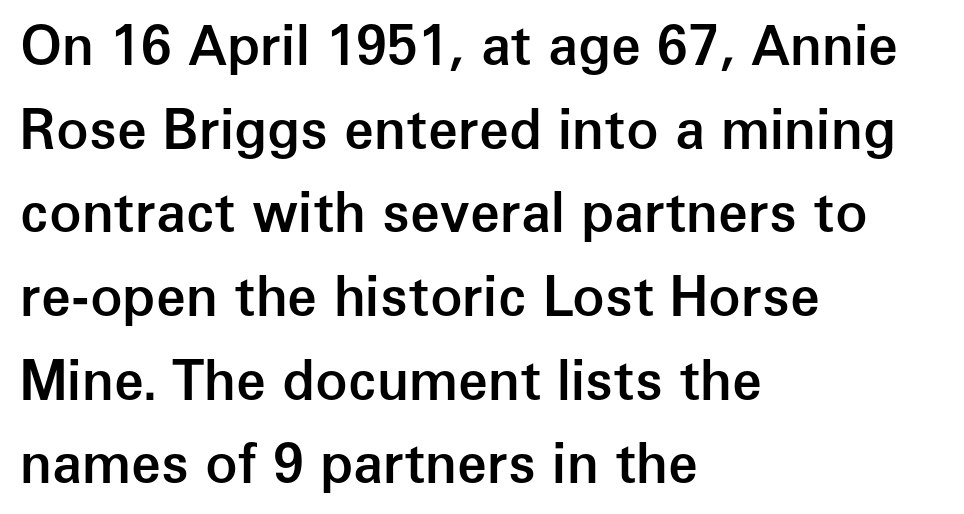
{"serif": "no", "italic": "no", "bold": "semi", "weight": "semibold", "width": "normal", "stroke_contrast": "low", "x_height": "medium", "monospaced": "no", "underline": "no", "align": "left", "line_spacing": "normal", "line_spacing_ratio": 1.55, "letter_spacing": "normal", "letter_spacing_em": 0.0, "glyph_px": 54}
